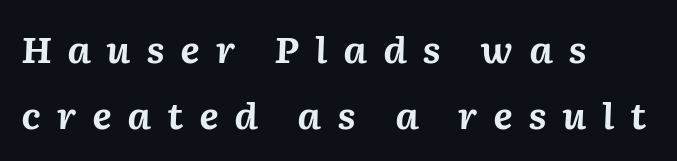
The image shows 35 px bold type, italic (leaning right); set left-aligned, line spacing 1.88x, unusually wide letter spacing (+0.44 em), not underlined; medium stroke contrast and a medium x-height.
